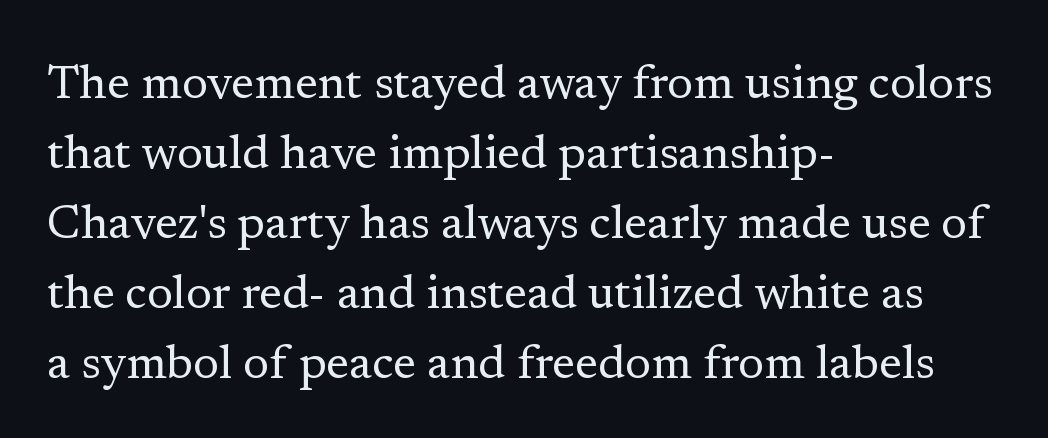
{"serif": "yes", "italic": "no", "bold": "no", "weight": "regular", "width": "normal", "stroke_contrast": "low", "x_height": "medium", "monospaced": "no", "underline": "no", "align": "left", "line_spacing": "normal", "line_spacing_ratio": 1.49, "letter_spacing": "normal", "letter_spacing_em": 0.0, "glyph_px": 47}
